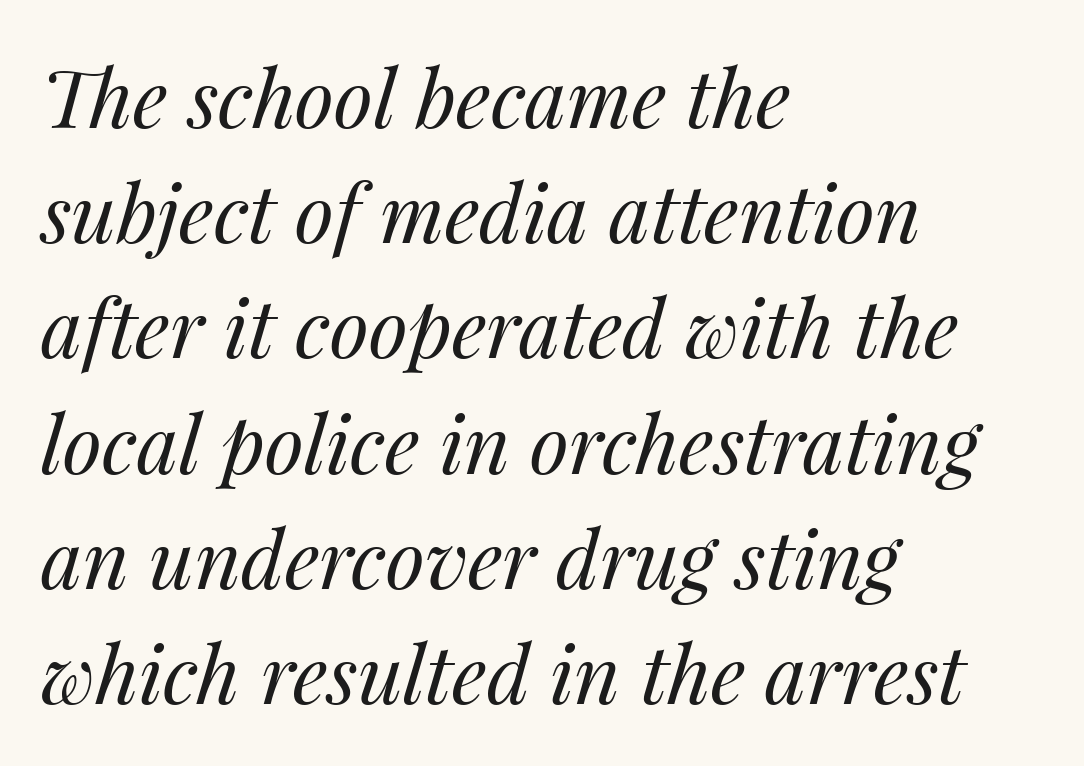
{"italic": "yes", "lean": "right", "slant_degrees": 14, "bold": "no", "weight": "regular", "width": "normal", "stroke_contrast": "medium", "x_height": "medium", "monospaced": "no", "underline": "no", "align": "left", "line_spacing": "normal", "line_spacing_ratio": 1.44, "letter_spacing": "normal", "letter_spacing_em": 0.0, "glyph_px": 80}
